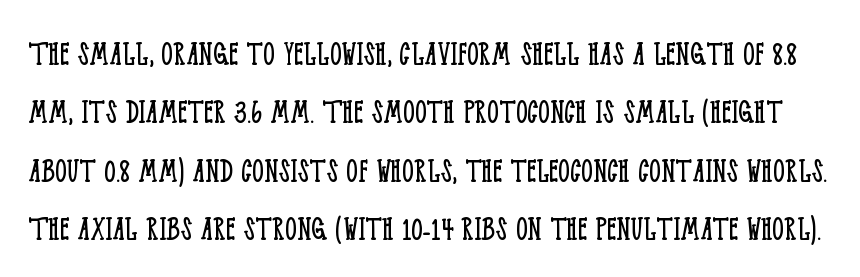
The image shows 37 px light, condensed serif type, upright; set normal line spacing (1.58x), normal letter spacing, not underlined; low stroke contrast and a large x-height.
